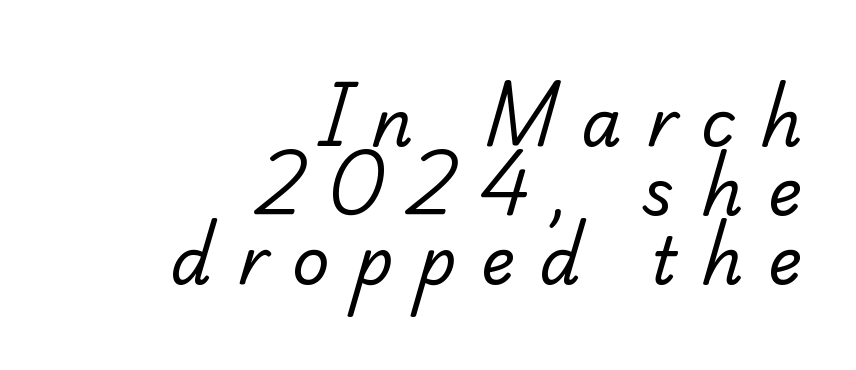
{"serif": "yes", "bold": "no", "weight": "regular", "width": "normal", "stroke_contrast": "low", "x_height": "small", "monospaced": "no", "underline": "no", "align": "right", "line_spacing": "tight", "line_spacing_ratio": 1.06, "letter_spacing": "wide", "letter_spacing_em": 0.38, "glyph_px": 65}
